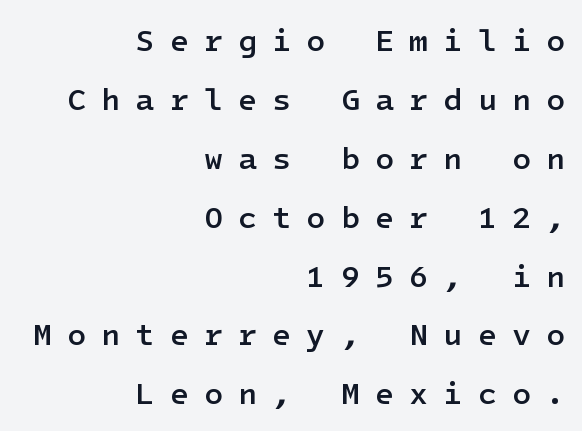
{"serif": "no", "italic": "no", "bold": "semi", "weight": "semibold", "width": "normal", "stroke_contrast": "low", "x_height": "medium", "underline": "no", "align": "right", "line_spacing": "loose", "line_spacing_ratio": 1.9, "letter_spacing": "wide", "letter_spacing_em": 0.49, "glyph_px": 31}
